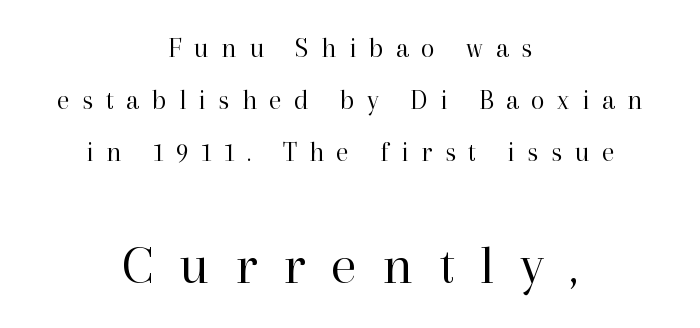
This sample has the flowing, uneven cadence of proportional lettering. The zone under the glyphs is completely vacant. Look at the bottom of the vertical strokes: they flare into serifs here. Every row of glyphs is offset so its center matches the block's center. Between these two stacked blocks, the lower one wins on size. Is the stroke heavy? The answer is a plain regular-or-lighter.
